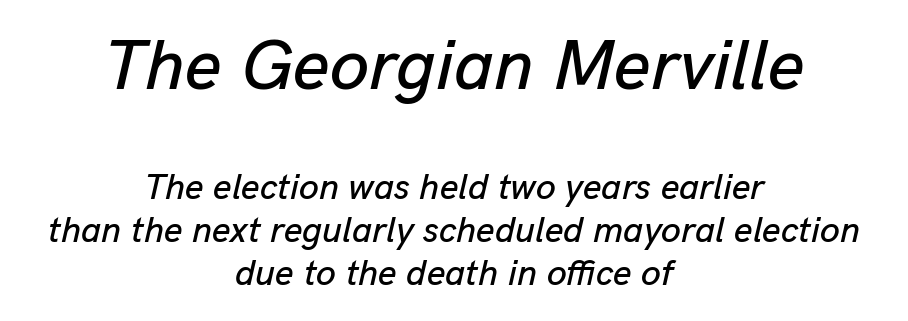
{"italic": "yes", "lean": "right", "slant_degrees": 13, "width": "normal", "stroke_contrast": "low", "x_height": "medium", "monospaced": "no", "underline": "no", "align": "center", "line_spacing_ratio": 1.19, "letter_spacing": "normal", "letter_spacing_em": 0.0, "larger_block": "first", "size_ratio": 1.97, "glyph_px": 71}
